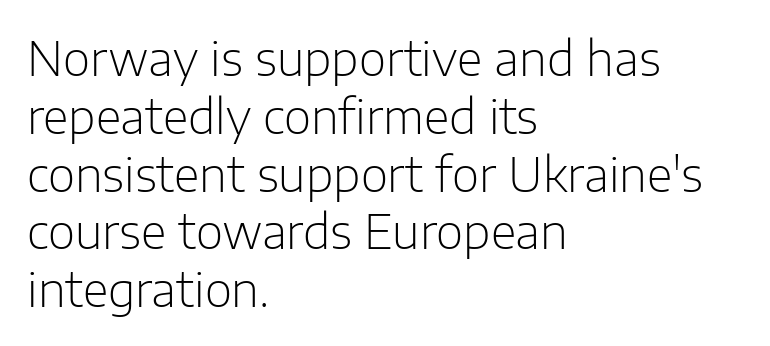
Q: Is the text bold? A: No.
Q: Is the text italic (slanted)? A: No, it is upright.
Q: Is the typeface a serif or a sans-serif typeface? A: Sans-serif.
Q: Is the text underlined? A: No.
Q: How is the paragraph aligned? A: Left-aligned.
Q: Is the spacing between letters normal or unusually wide? A: Normal.
Q: Width (condensed, normal, or wide)? A: Normal.
Q: Stroke contrast? A: Low.
Q: x-height? A: Medium.
Q: Monospaced? A: No.
